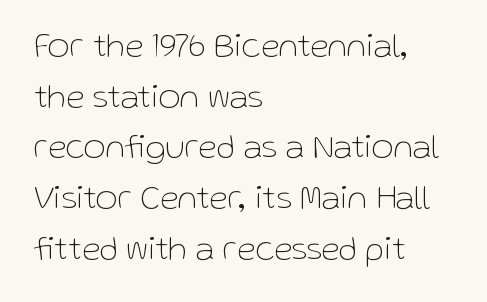
Q: Is the text bold? A: No.
Q: Is the text italic (slanted)? A: No, it is upright.
Q: Is the typeface a serif or a sans-serif typeface? A: Sans-serif.
Q: Is the text underlined? A: No.
Q: How is the paragraph aligned? A: Left-aligned.
Q: Is the spacing between letters normal or unusually wide? A: Normal.
Q: Is the spacing between lines tight, normal or loose? A: Normal.
Q: Width (condensed, normal, or wide)? A: Normal.
Q: Stroke contrast? A: Low.
Q: x-height? A: Medium.
Q: Monospaced? A: No.
